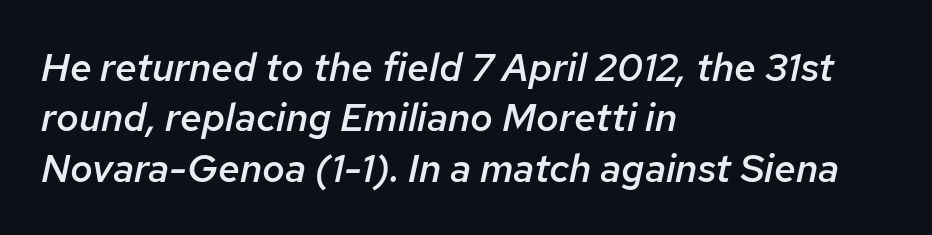
Q: Is the text bold? A: Semi-bold.
Q: Is the text italic (slanted)? A: Yes, it leans right by about 12 degrees.
Q: Is the text underlined? A: No.
Q: How is the paragraph aligned? A: Left-aligned.
Q: Is the spacing between letters normal or unusually wide? A: Normal.
Q: Is the spacing between lines tight, normal or loose? A: Normal.
Q: Width (condensed, normal, or wide)? A: Normal.
Q: Stroke contrast? A: Low.
Q: x-height? A: Medium.
Q: Monospaced? A: No.
